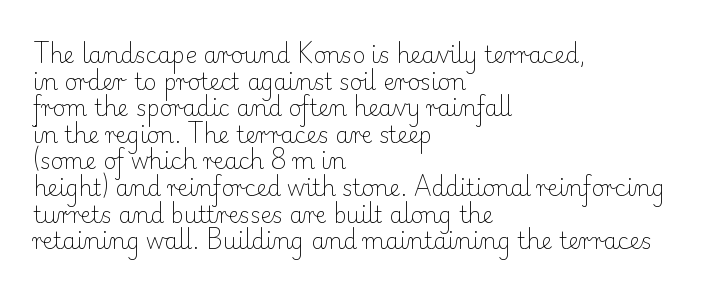
The image shows 22 px text type, upright; set left-aligned, line spacing 1.21x, normal letter spacing, not underlined.
